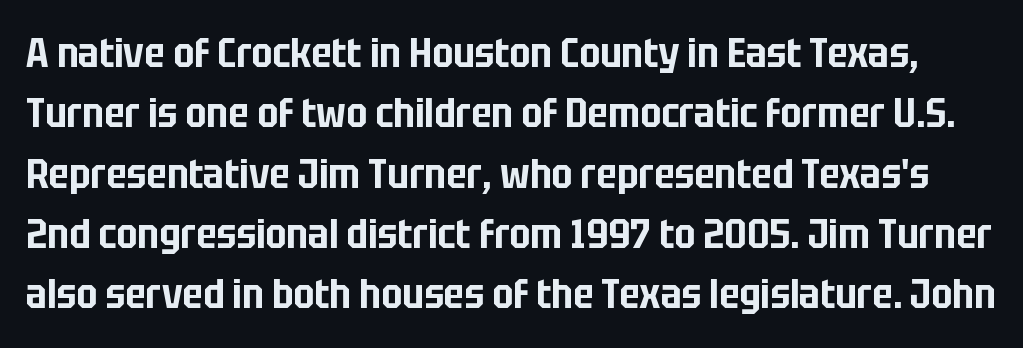
The image shows 41 px condensed sans-serif type, upright; set normal line spacing (1.47x), normal letter spacing, not underlined; low stroke contrast and a large x-height.
